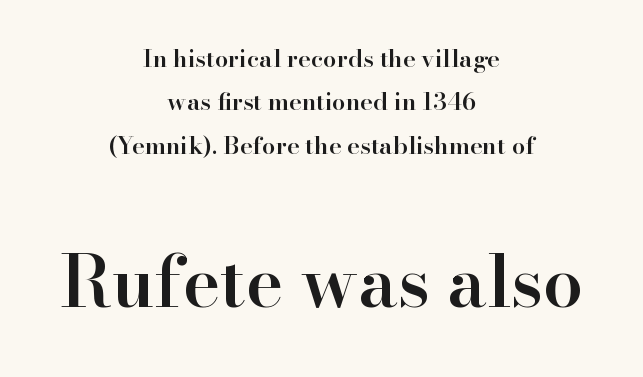
Q: Is the text bold? A: Semi-bold.
Q: Is the text italic (slanted)? A: No, it is upright.
Q: Is the typeface a serif or a sans-serif typeface? A: Serif.
Q: Is the text underlined? A: No.
Q: How is the paragraph aligned? A: Centered.
Q: Is the spacing between letters normal or unusually wide? A: Normal.
Q: Which block of text is set in a larger size, the first (top) or the second (bottom)? A: The second (bottom) one.
Q: Width (condensed, normal, or wide)? A: Normal.
Q: Stroke contrast? A: High.
Q: x-height? A: Small.
Q: Monospaced? A: No.
